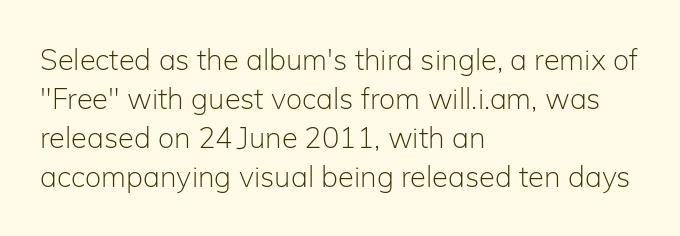
{"serif": "no", "italic": "no", "bold": "no", "weight": "light", "width": "normal", "stroke_contrast": "low", "x_height": "medium", "monospaced": "no", "underline": "no", "align": "left", "line_spacing": "normal", "line_spacing_ratio": 1.35, "letter_spacing": "normal", "letter_spacing_em": 0.0, "glyph_px": 29}
